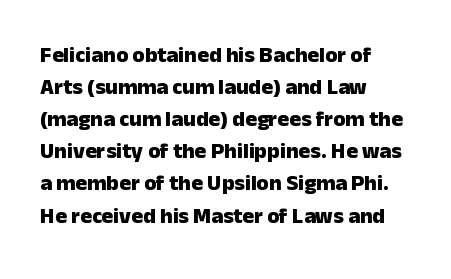
Q: Is the text bold? A: Yes.
Q: Is the text italic (slanted)? A: No, it is upright.
Q: Is the text underlined? A: No.
Q: How is the paragraph aligned? A: Left-aligned.
Q: Is the spacing between letters normal or unusually wide? A: Normal.
Q: Is the spacing between lines tight, normal or loose? A: Normal.
